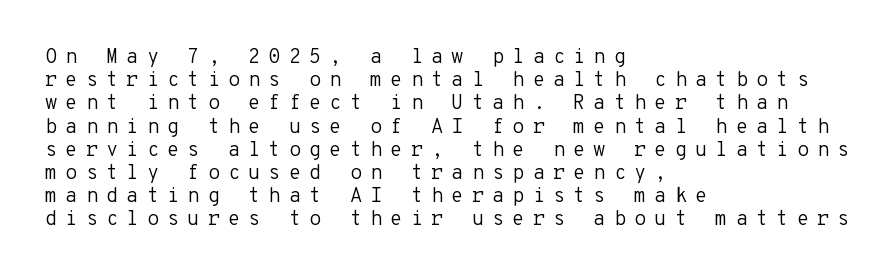
{"italic": "no", "bold": "no", "underline": "no", "align": "left", "line_spacing_ratio": 1.16, "letter_spacing": "wide", "letter_spacing_em": 0.4, "glyph_px": 20}
